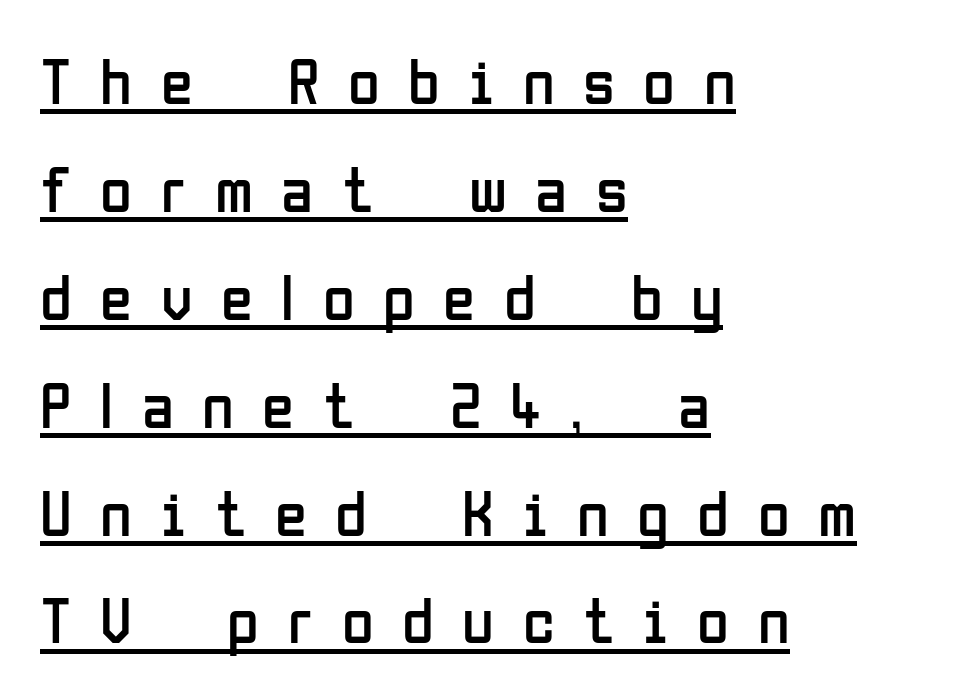
The image shows 65 px regular-weight, condensed sans-serif type, upright; set left-aligned, normal line spacing (1.66x), unusually wide letter spacing (+0.44 em), underlined; low stroke contrast and a medium x-height.
